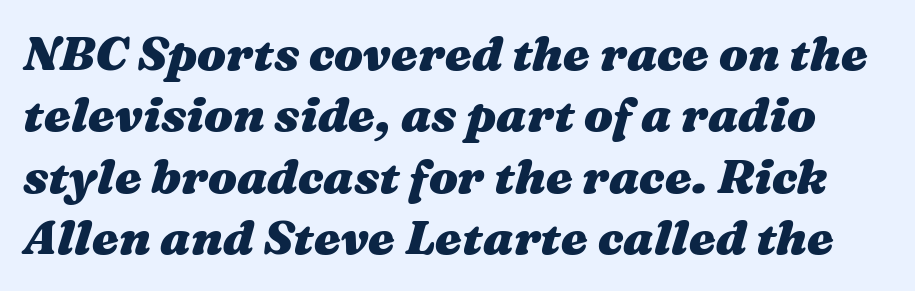
Every letter is thick-stroked: bold, no question. The letters are slanted; this is an italic face. Reading down the column, the eye jumps a familiar distance to each next line. These lines are rendered in a variable-pitch font. Decoration check: the copy has no underline.
